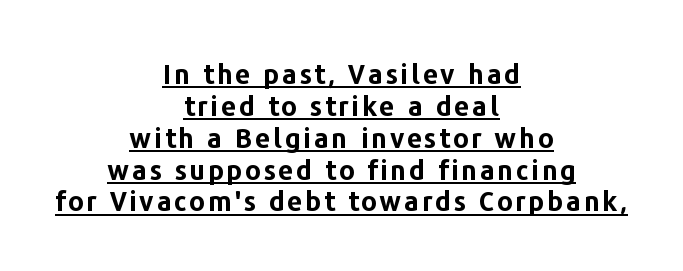
The image shows 27 px bold type, upright; set centered, line spacing 1.18x, underlined.
